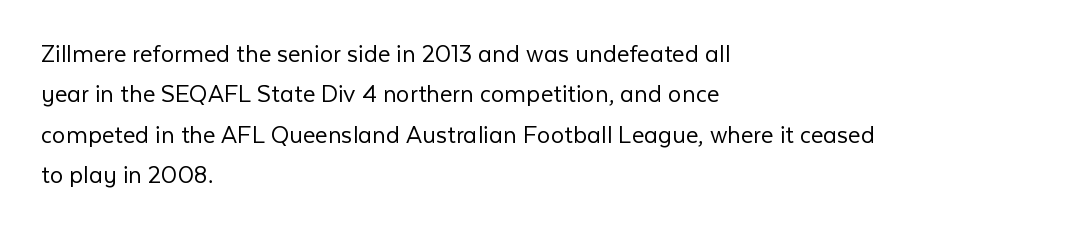
Q: Is the text bold? A: No.
Q: Is the text italic (slanted)? A: No, it is upright.
Q: Is the text underlined? A: No.
Q: How is the paragraph aligned? A: Left-aligned.
Q: Is the spacing between letters normal or unusually wide? A: Normal.
Q: Is the spacing between lines tight, normal or loose? A: Normal.
